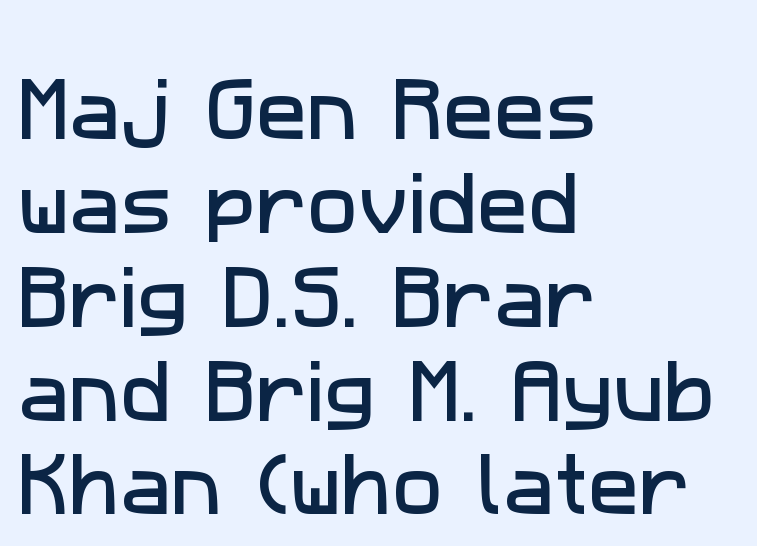
{"serif": "no", "width": "normal", "stroke_contrast": "low", "x_height": "medium", "monospaced": "no", "underline": "no", "align": "left", "line_spacing": "normal", "line_spacing_ratio": 1.38, "letter_spacing": "normal", "letter_spacing_em": 0.0, "glyph_px": 68}
